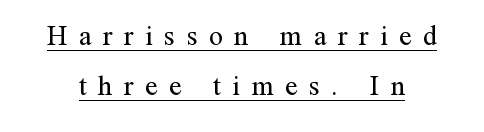
{"serif": "yes", "italic": "no", "bold": "no", "weight": "regular", "width": "normal", "stroke_contrast": "medium", "x_height": "medium", "monospaced": "no", "underline": "yes", "line_spacing_ratio": 1.78, "letter_spacing": "wide", "letter_spacing_em": 0.41, "glyph_px": 28}
